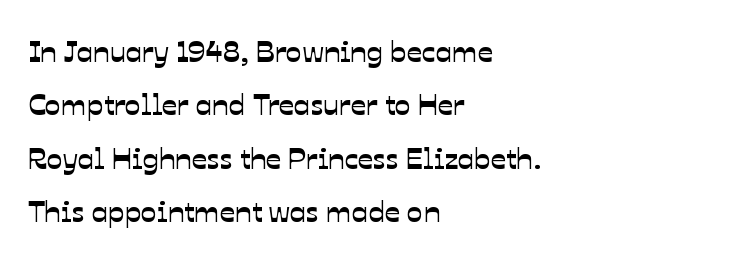
The image shows 30 px sans-serif type; set left-aligned, line spacing 1.78x, normal letter spacing, not underlined; low stroke contrast and a medium x-height.
